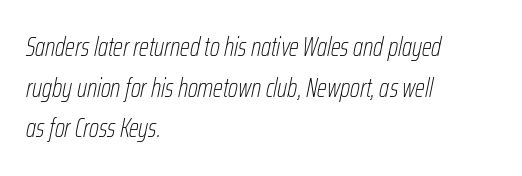
Q: Is the text bold? A: No.
Q: Is the text italic (slanted)? A: Yes, it leans right by about 12 degrees.
Q: Is the text underlined? A: No.
Q: How is the paragraph aligned? A: Left-aligned.
Q: Is the spacing between letters normal or unusually wide? A: Normal.
Q: Is the spacing between lines tight, normal or loose? A: Normal.
